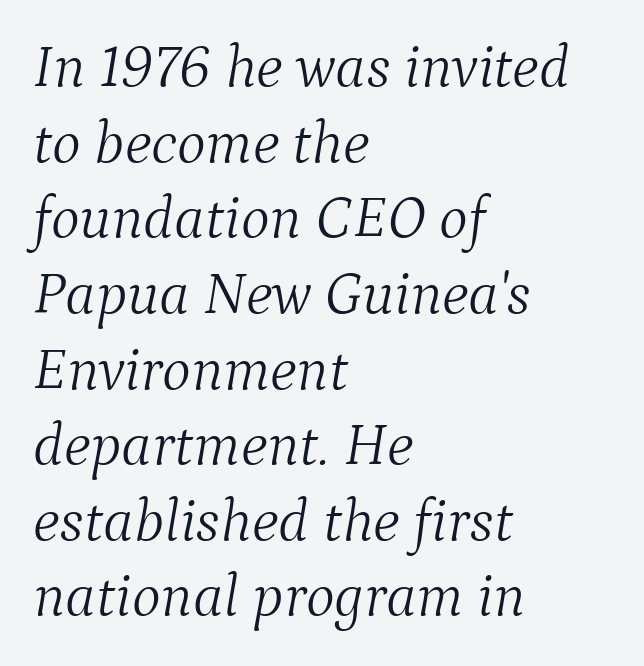
Caption: multi-line text, flush left, ragged right. Little horizontal feet cap the strokes, marking this as serif type. Lines of text with bare space underneath. Short note: letters normally spaced.
